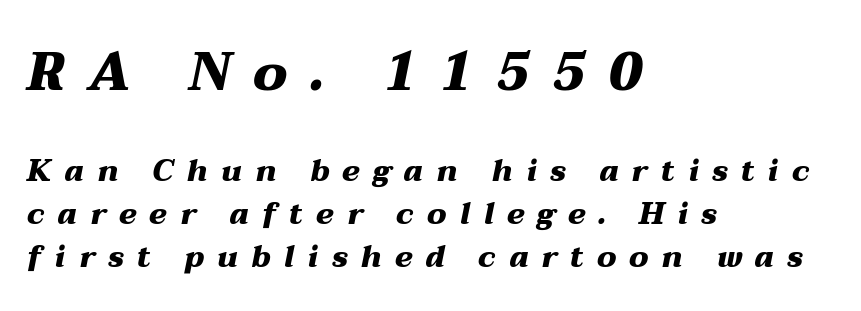
Q: Is the text bold? A: Yes.
Q: Is the text italic (slanted)? A: Yes, it leans right by about 12 degrees.
Q: Is the text underlined? A: No.
Q: How is the paragraph aligned? A: Left-aligned.
Q: Is the spacing between letters normal or unusually wide? A: Unusually wide.
Q: Is the spacing between lines tight, normal or loose? A: Normal.
Q: Which block of text is set in a larger size, the first (top) or the second (bottom)? A: The first (top) one.
Q: Width (condensed, normal, or wide)? A: Wide.
Q: Stroke contrast? A: Medium.
Q: x-height? A: Medium.
Q: Monospaced? A: No.
